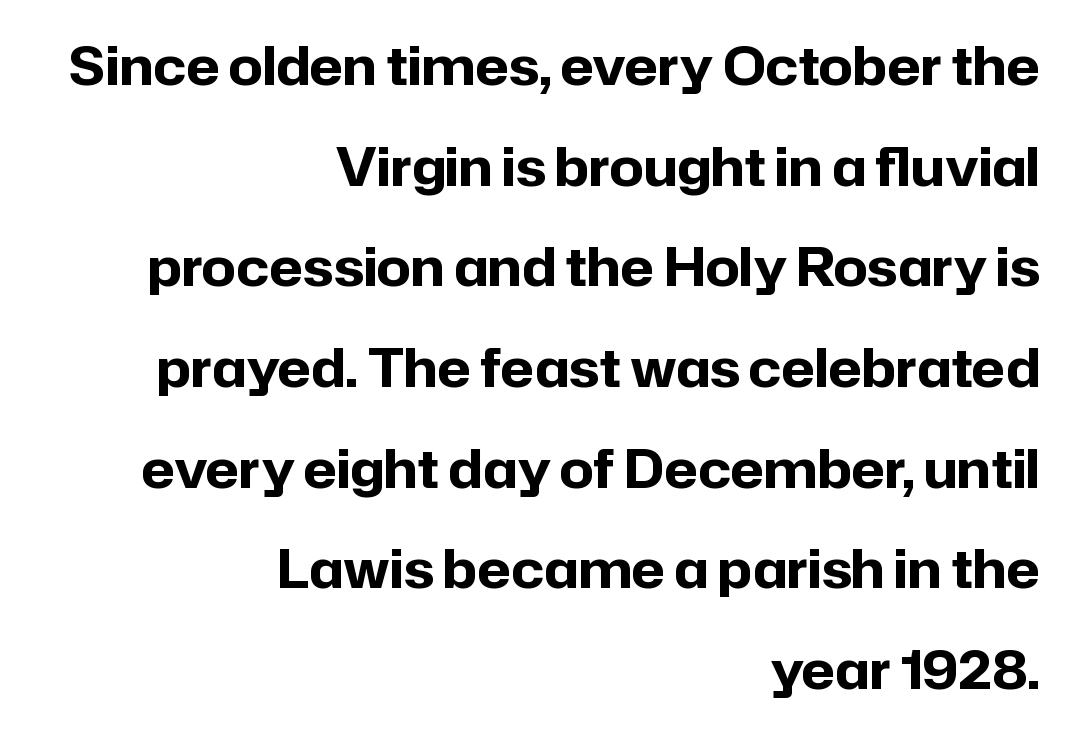
{"serif": "no", "italic": "no", "bold": "yes", "weight": "bold", "width": "normal", "stroke_contrast": "low", "x_height": "medium", "monospaced": "no", "underline": "no", "align": "right", "line_spacing": "loose", "line_spacing_ratio": 1.9, "letter_spacing": "normal", "letter_spacing_em": 0.0, "glyph_px": 53}
